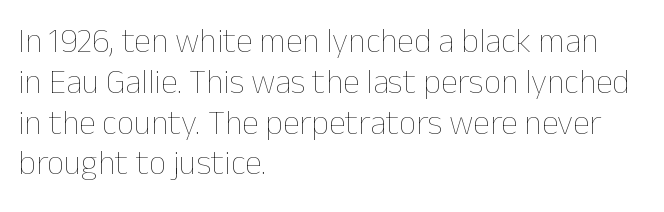
Q: Is the text bold? A: No.
Q: Is the text italic (slanted)? A: No, it is upright.
Q: Is the text underlined? A: No.
Q: How is the paragraph aligned? A: Left-aligned.
Q: Is the spacing between letters normal or unusually wide? A: Normal.
Q: Width (condensed, normal, or wide)? A: Normal.
Q: Stroke contrast? A: Low.
Q: x-height? A: Medium.
Q: Monospaced? A: No.
